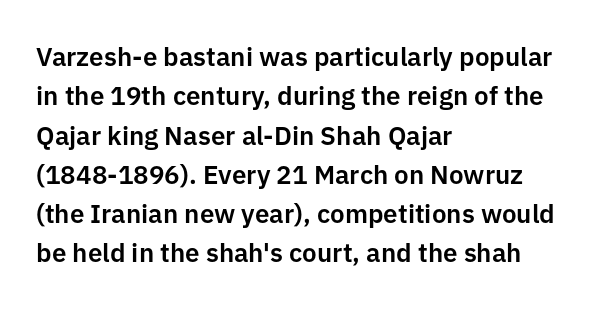
{"italic": "no", "underline": "no", "align": "left", "line_spacing": "normal", "line_spacing_ratio": 1.51, "letter_spacing": "normal", "letter_spacing_em": 0.0, "glyph_px": 26}
